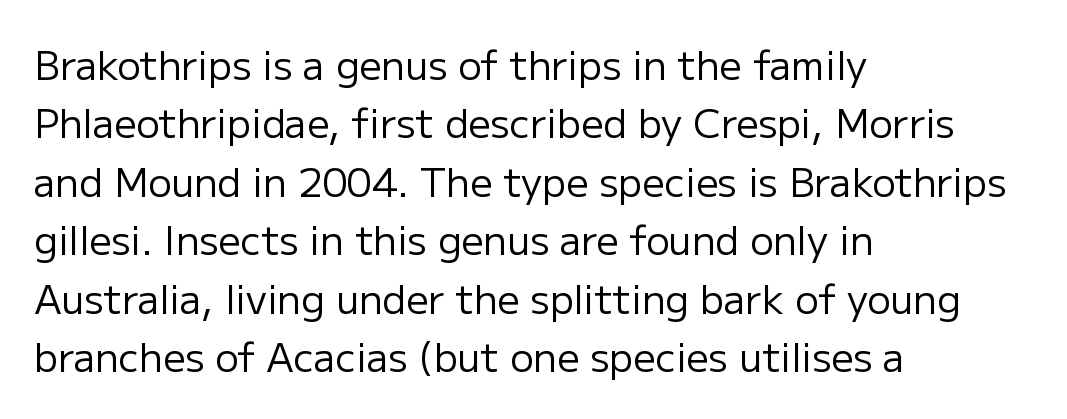
The image shows 39 px regular-weight sans-serif type, upright; set left-aligned, normal line spacing (1.5x), normal letter spacing, not underlined; low stroke contrast and a medium x-height.
